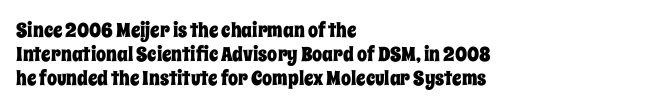
Q: Is the text italic (slanted)? A: No, it is upright.
Q: Is the text underlined? A: No.
Q: How is the paragraph aligned? A: Left-aligned.
Q: Is the spacing between letters normal or unusually wide? A: Normal.
